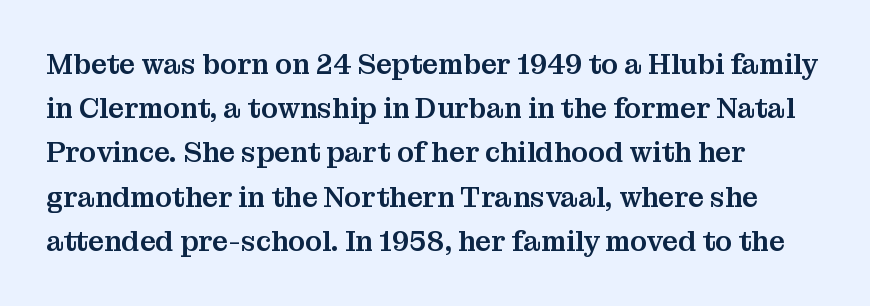
The image shows 28 px serif type, upright; set left-aligned, normal line spacing (1.58x), normal letter spacing, not underlined; medium stroke contrast and a medium x-height.
